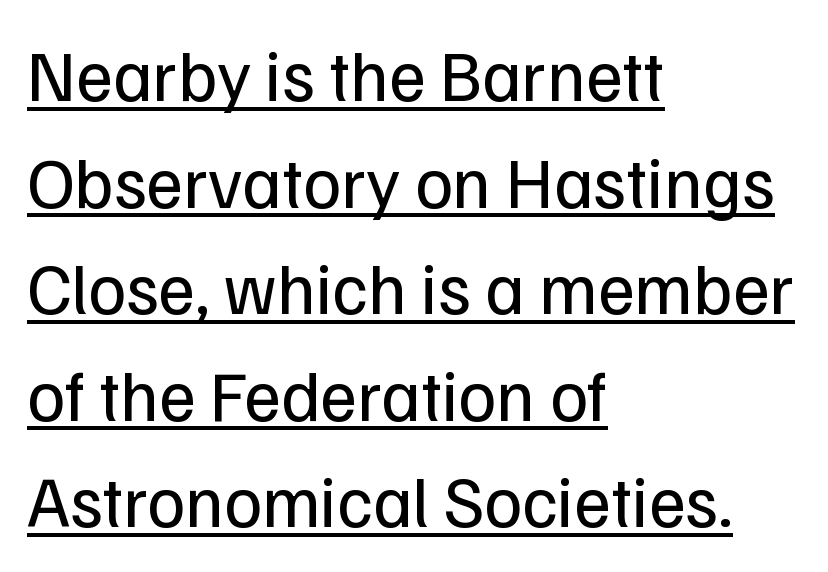
One glance says typical: line gaps are just what's usual. No letter is thick-stroked: the sample isn't bold. Typeset ragged right — the left edge is the straight one. Every character sits straight up, as roman type does.
